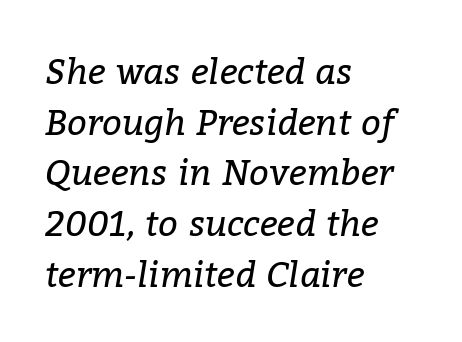
The image shows 35 px regular-weight serif type, italic (leaning right); set left-aligned, normal line spacing (1.45x), normal letter spacing, not underlined; low stroke contrast and a medium x-height.
